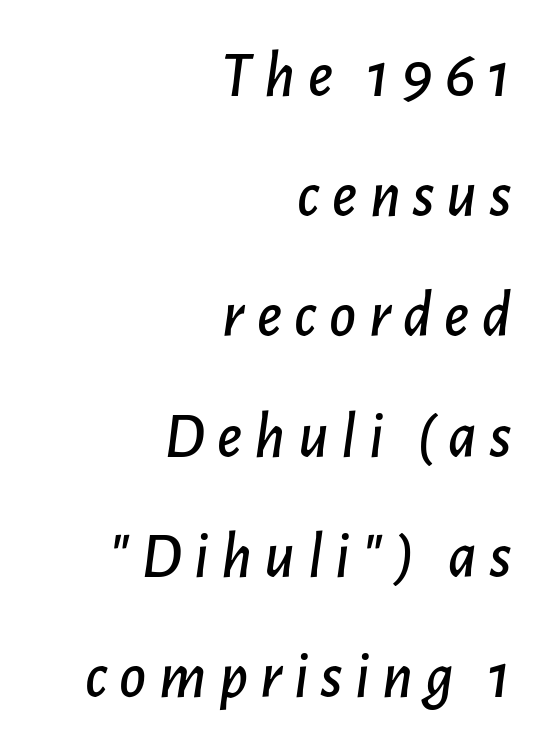
{"italic": "yes", "lean": "right", "slant_degrees": 7, "width": "normal", "stroke_contrast": "low", "x_height": "medium", "monospaced": "no", "underline": "no", "align": "right", "line_spacing_ratio": 1.85, "glyph_px": 65}
